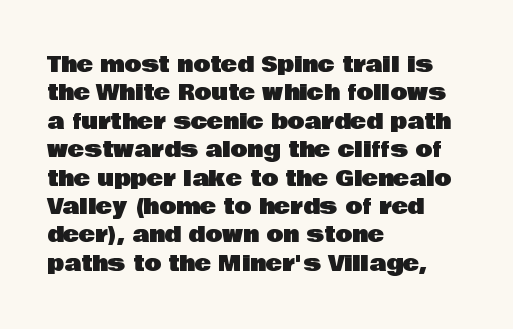
Q: Is the text italic (slanted)? A: No, it is upright.
Q: Is the text underlined? A: No.
Q: How is the paragraph aligned? A: Left-aligned.
Q: Is the spacing between letters normal or unusually wide? A: Normal.
Q: Is the spacing between lines tight, normal or loose? A: Normal.
